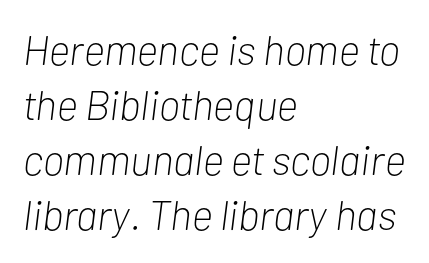
{"italic": "yes", "lean": "right", "slant_degrees": 7, "bold": "no", "weight": "light", "width": "condensed", "stroke_contrast": "low", "x_height": "medium", "monospaced": "no", "underline": "no", "align": "left", "line_spacing": "normal", "line_spacing_ratio": 1.31, "letter_spacing": "normal", "letter_spacing_em": 0.0, "glyph_px": 42}
